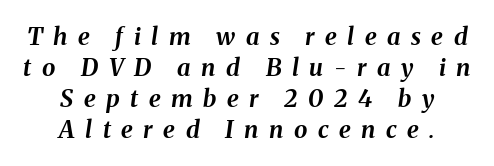
The image shows 24 px bold type, italic (leaning right); set centered, normal line spacing (1.29x), unusually wide letter spacing (+0.44 em), not underlined.
